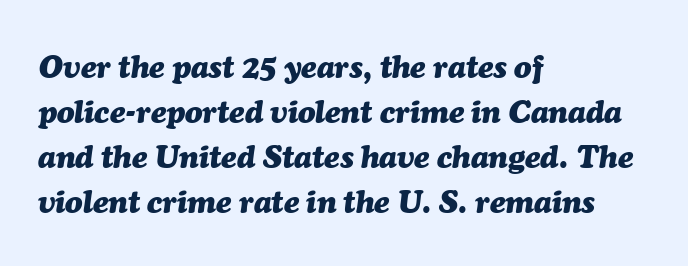
The image shows 32 px heavy type, italic (leaning right); set left-aligned, normal line spacing (1.41x), normal letter spacing, not underlined; medium stroke contrast and a medium x-height.
